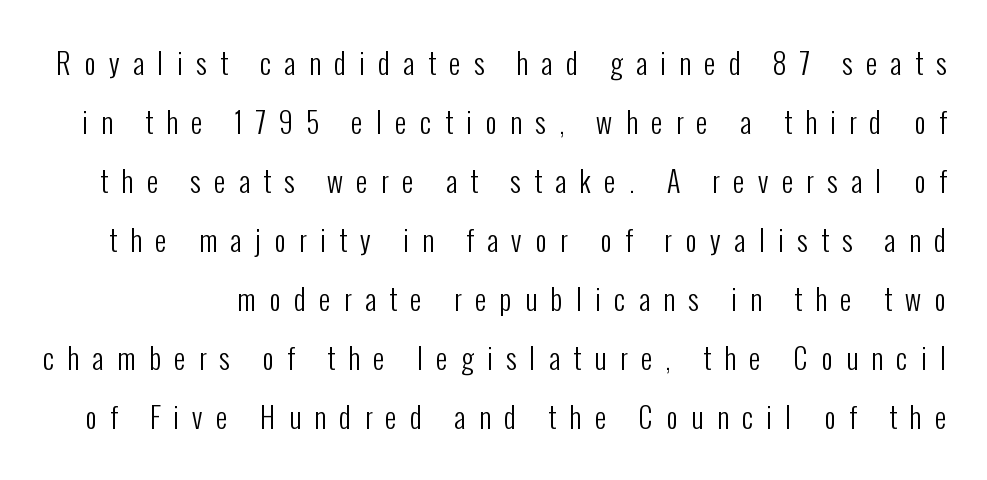
{"serif": "no", "italic": "no", "bold": "no", "weight": "regular", "width": "condensed", "stroke_contrast": "low", "x_height": "medium", "monospaced": "no", "underline": "no", "line_spacing": "loose", "line_spacing_ratio": 2.11, "letter_spacing": "wide", "letter_spacing_em": 0.48, "glyph_px": 28}
